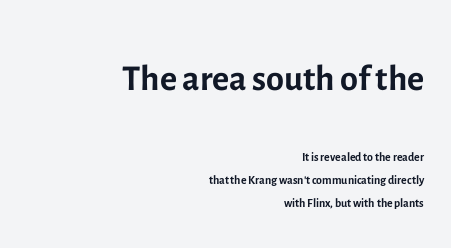
Q: Is the text bold? A: No.
Q: Is the text italic (slanted)? A: No, it is upright.
Q: Is the typeface a serif or a sans-serif typeface? A: Sans-serif.
Q: Is the text underlined? A: No.
Q: How is the paragraph aligned? A: Right-aligned.
Q: Is the spacing between letters normal or unusually wide? A: Normal.
Q: Is the spacing between lines tight, normal or loose? A: Normal.
Q: Which block of text is set in a larger size, the first (top) or the second (bottom)? A: The first (top) one.
Q: Width (condensed, normal, or wide)? A: Normal.
Q: x-height? A: Medium.
Q: Monospaced? A: No.
